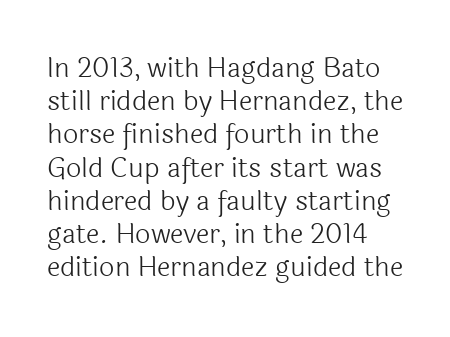
The image shows 27 px text type, upright; set left-aligned, line spacing 1.23x, normal letter spacing, not underlined.
